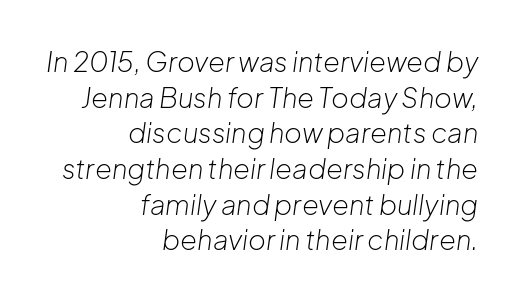
The area under the type is left untouched. The setting favours the right margin, as signatures and pull-quotes sometimes do. Ink coverage per letter is moderate at most. Observe the lean: these are italic letterforms. Each new line begins a customary step beneath the previous one.
